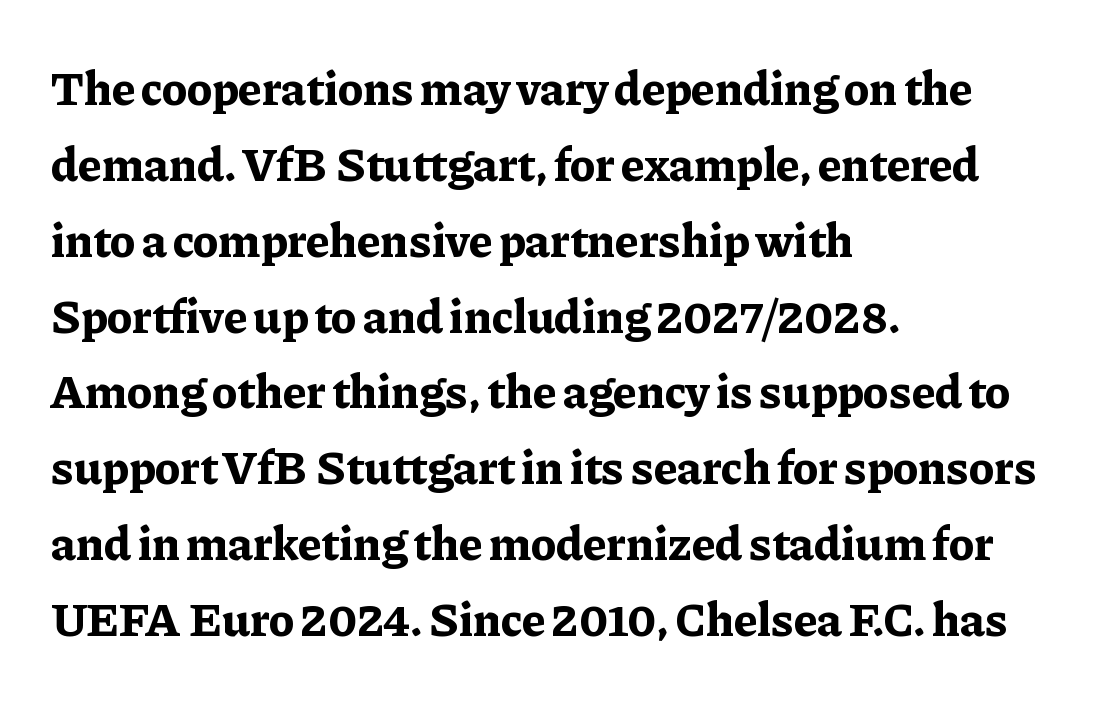
{"serif": "yes", "italic": "no", "bold": "yes", "weight": "bold", "width": "normal", "stroke_contrast": "low", "x_height": "medium", "monospaced": "no", "underline": "no", "align": "left", "line_spacing": "normal", "line_spacing_ratio": 1.58, "letter_spacing": "normal", "letter_spacing_em": 0.0, "glyph_px": 48}
